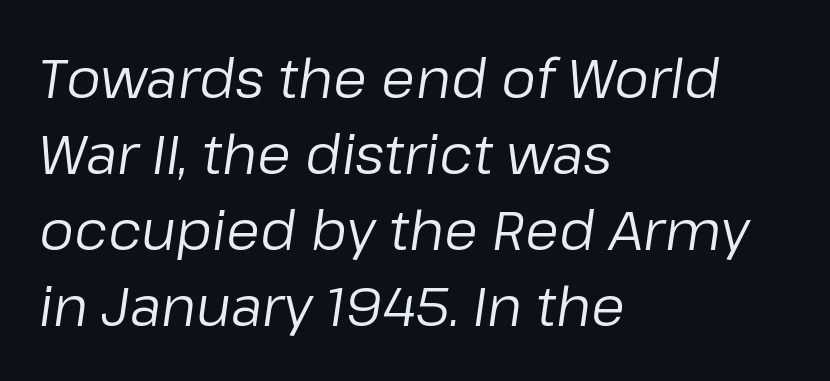
{"italic": "yes", "lean": "right", "slant_degrees": 8, "bold": "no", "weight": "regular", "width": "normal", "stroke_contrast": "low", "x_height": "medium", "monospaced": "no", "underline": "no", "align": "left", "line_spacing": "normal", "line_spacing_ratio": 1.38, "letter_spacing": "normal", "letter_spacing_em": 0.0, "glyph_px": 55}
